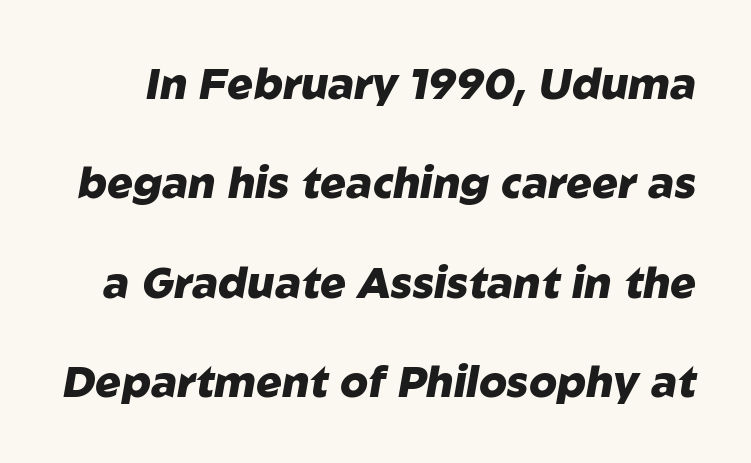
The image shows 43 px heavy type, italic (leaning right); set loose line spacing (2.31x), normal letter spacing, not underlined; low stroke contrast and a medium x-height.
